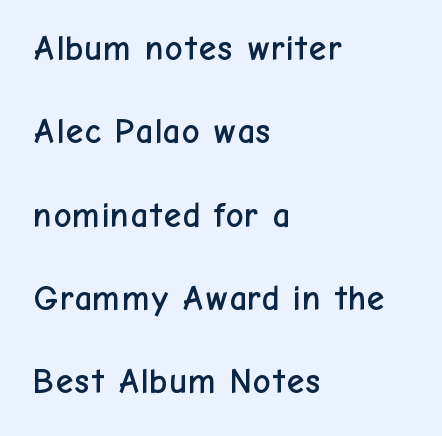
The image shows 35 px sans-serif type, upright; set left-aligned, loose line spacing (2.38x), normal letter spacing, not underlined; low stroke contrast and a medium x-height.
